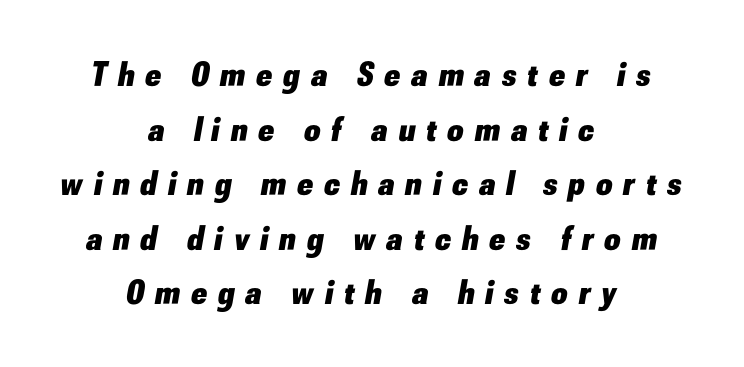
{"italic": "yes", "lean": "right", "slant_degrees": 10, "bold": "yes", "weight": "heavy", "width": "normal", "stroke_contrast": "low", "x_height": "small", "monospaced": "no", "underline": "no", "align": "center", "line_spacing": "normal", "line_spacing_ratio": 1.56, "letter_spacing": "wide", "letter_spacing_em": 0.32, "glyph_px": 35}
